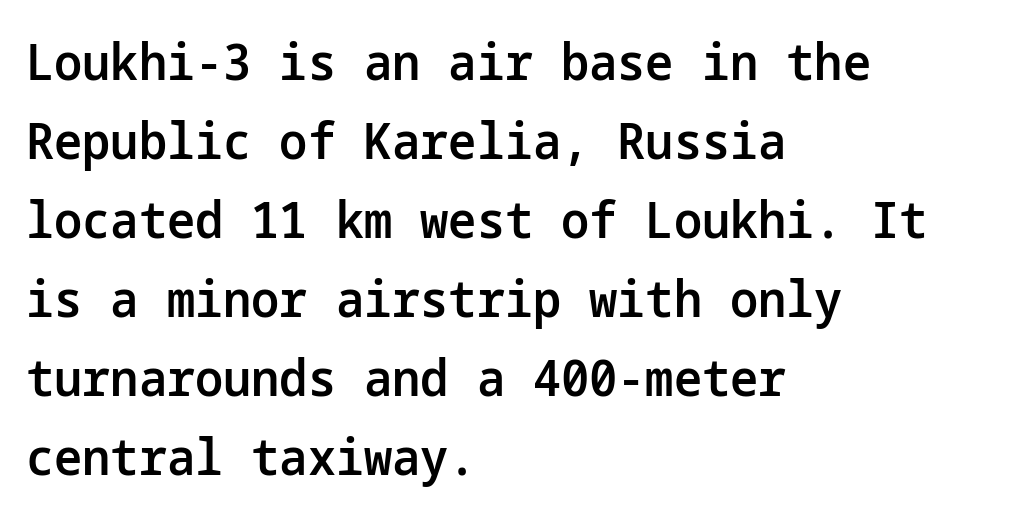
The image shows 50 px semibold sans-serif type, upright; set left-aligned, normal line spacing (1.58x), normal letter spacing, not underlined; low stroke contrast and a medium x-height.
